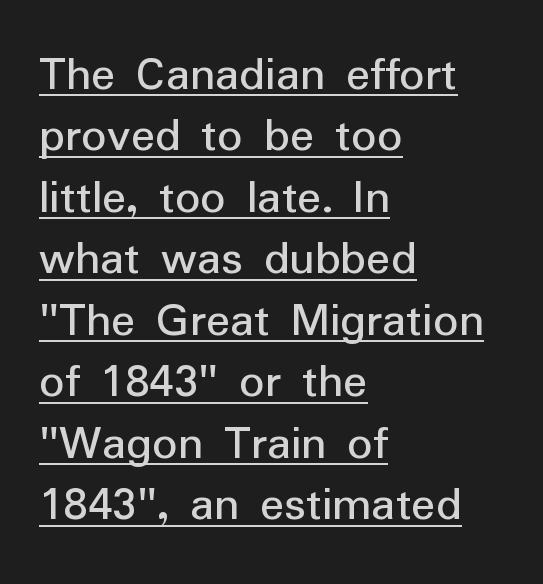
The image shows 50 px regular-weight sans-serif type, upright; set left-aligned, line spacing 1.23x, normal letter spacing, underlined; low stroke contrast and a medium x-height.
